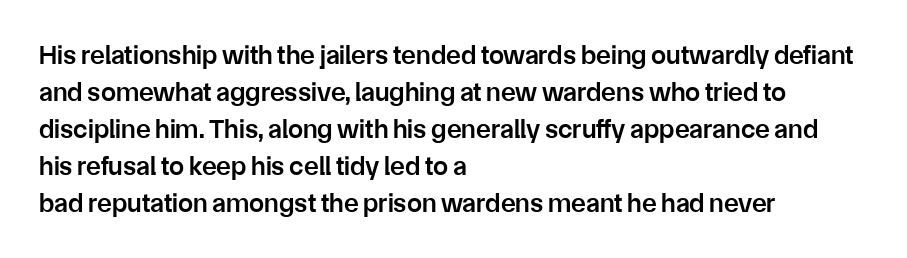
Q: Is the text bold? A: Semi-bold.
Q: Is the text italic (slanted)? A: No, it is upright.
Q: Is the text underlined? A: No.
Q: How is the paragraph aligned? A: Left-aligned.
Q: Is the spacing between letters normal or unusually wide? A: Normal.
Q: Is the spacing between lines tight, normal or loose? A: Normal.
